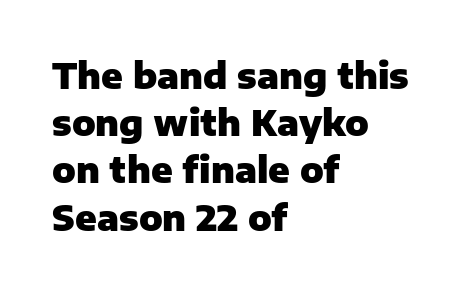
Lines of text with bare space underneath. Looks like regular typesetting: each glyph gets only the width it needs. If you drew a ruler down the left edge, every line would touch it. The line-height multiplier appears to be the usual default. I'd describe the lettering as bold — thick and assertive.
